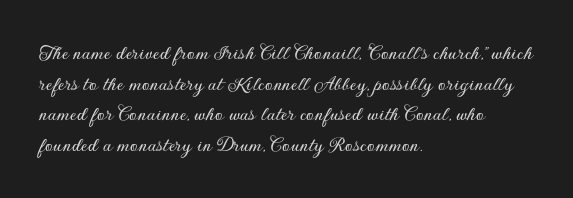
Q: Is the text italic (slanted)? A: Yes.
Q: Is the text underlined? A: No.
Q: How is the paragraph aligned? A: Left-aligned.
Q: Is the spacing between letters normal or unusually wide? A: Normal.
Q: Is the spacing between lines tight, normal or loose? A: Normal.
